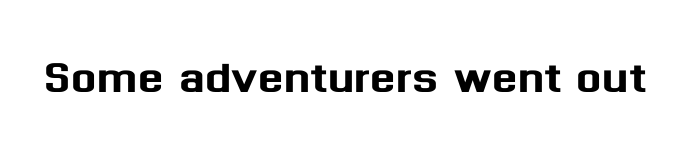
The image shows 60 px sans-serif type, upright; set normal letter spacing, not underlined; medium stroke contrast and a medium x-height.
